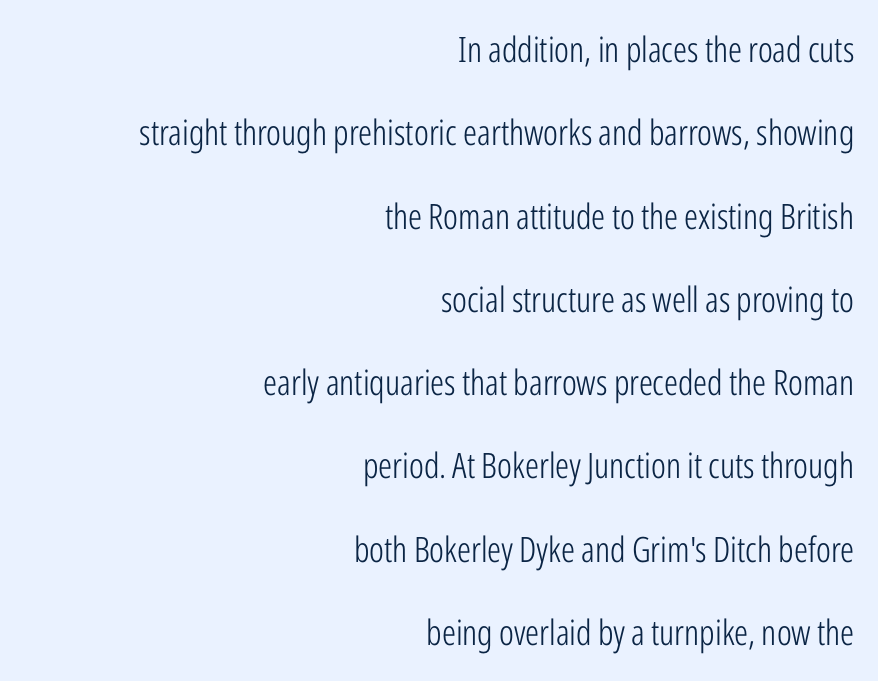
{"serif": "no", "italic": "no", "bold": "no", "weight": "light", "width": "condensed", "stroke_contrast": "low", "x_height": "medium", "monospaced": "no", "underline": "no", "align": "right", "line_spacing": "loose", "line_spacing_ratio": 2.38, "letter_spacing": "normal", "letter_spacing_em": 0.0, "glyph_px": 35}
